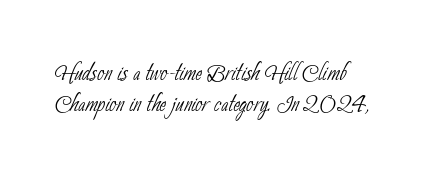
Q: Is the text bold? A: No.
Q: Is the typeface a serif or a sans-serif typeface? A: Sans-serif.
Q: Is the text underlined? A: No.
Q: Is the spacing between letters normal or unusually wide? A: Normal.
Q: Is the spacing between lines tight, normal or loose? A: Tight.
Q: Width (condensed, normal, or wide)? A: Condensed.
Q: Stroke contrast? A: Low.
Q: x-height? A: Small.
Q: Monospaced? A: No.
